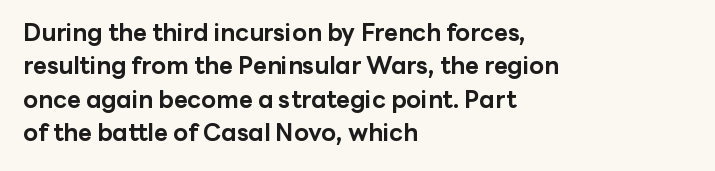
The image shows 24 px bold type, upright; set left-aligned, normal line spacing (1.39x), normal letter spacing, not underlined.
